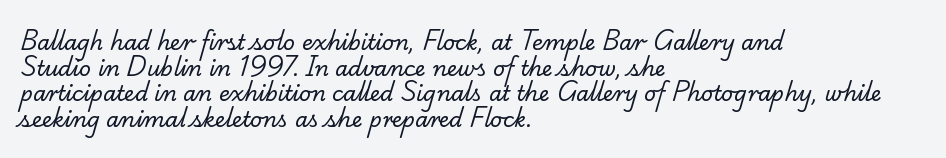
Descenders are the only things crossing below the line. No extra tracking has been applied to these lines. A quiet, ordinary-to-light weight characterises the typeface. Alignment: flush left.
